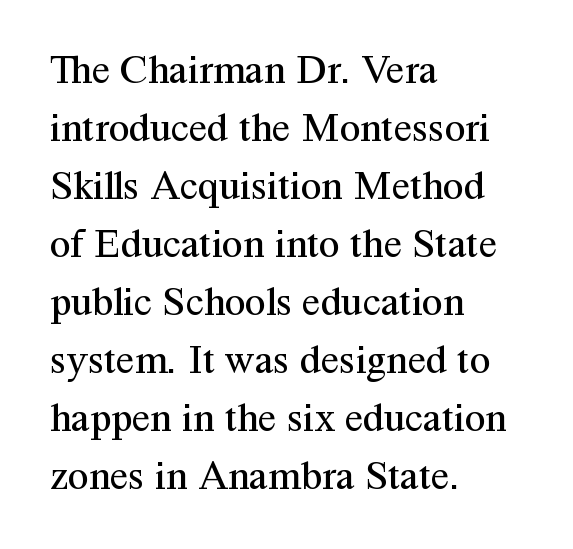
The image shows 42 px regular-weight serif type, upright; set left-aligned, normal line spacing (1.38x), normal letter spacing, not underlined; medium stroke contrast and a medium x-height.
